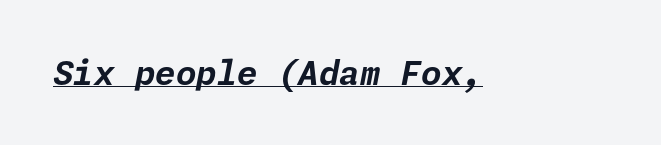
The sample has been set heavy, in full bold. No extra tracking has been applied to these lines. The typography opts for an oblique posture over an upright one. Has an underline been added? It has.
